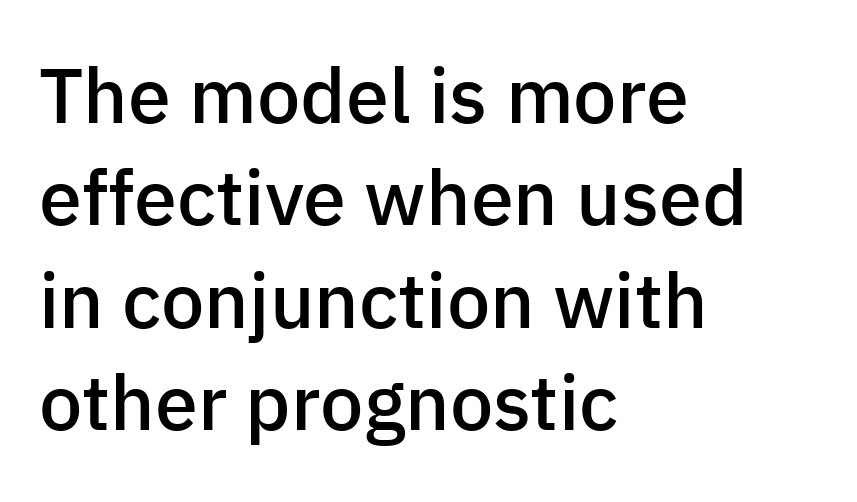
The image shows 77 px semibold sans-serif type, upright; set left-aligned, normal line spacing (1.33x), normal letter spacing, not underlined; low stroke contrast and a medium x-height.
